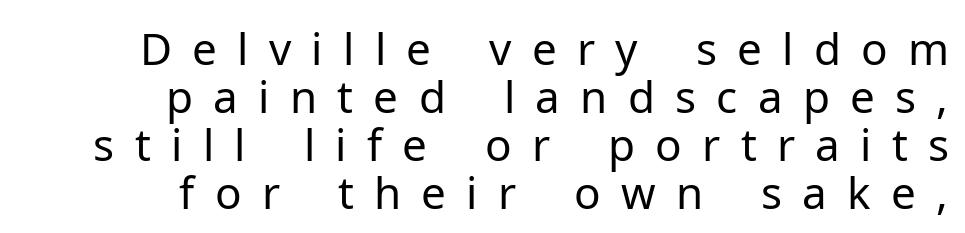
{"serif": "no", "italic": "no", "bold": "no", "weight": "regular", "width": "normal", "stroke_contrast": "low", "x_height": "medium", "monospaced": "no", "underline": "no", "align": "right", "line_spacing": "tight", "line_spacing_ratio": 1.09, "letter_spacing": "wide", "letter_spacing_em": 0.46, "glyph_px": 44}
